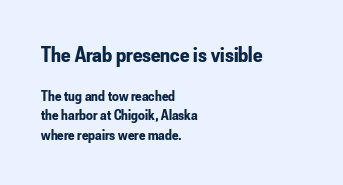
Q: Is the text bold? A: Yes.
Q: Is the text italic (slanted)? A: No, it is upright.
Q: Is the text underlined? A: No.
Q: How is the paragraph aligned? A: Left-aligned.
Q: Is the spacing between letters normal or unusually wide? A: Normal.
Q: Is the spacing between lines tight, normal or loose? A: Normal.
Q: Which block of text is set in a larger size, the first (top) or the second (bottom)? A: The first (top) one.
